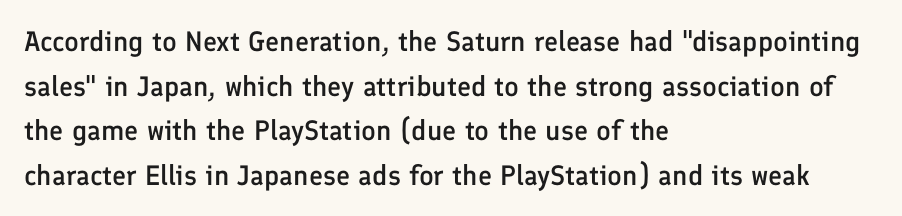
{"serif": "no", "italic": "no", "bold": "semi", "weight": "semibold", "width": "normal", "stroke_contrast": "low", "x_height": "medium", "monospaced": "no", "underline": "no", "align": "left", "line_spacing": "normal", "line_spacing_ratio": 1.59, "letter_spacing": "normal", "letter_spacing_em": 0.0, "glyph_px": 28}
